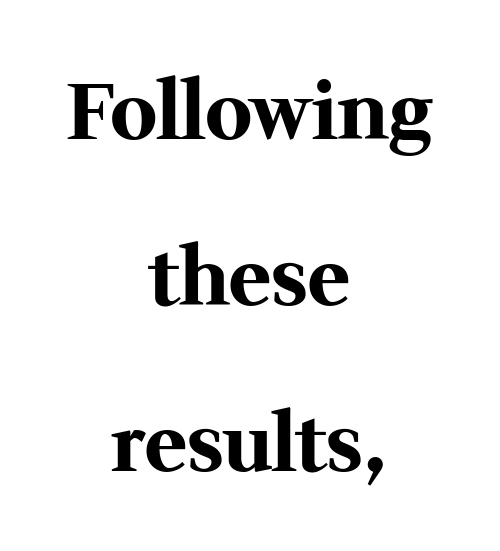
The image shows 79 px bold serif type, upright; set centered, loose line spacing (2.1x), normal letter spacing, not underlined; medium stroke contrast and a medium x-height.
